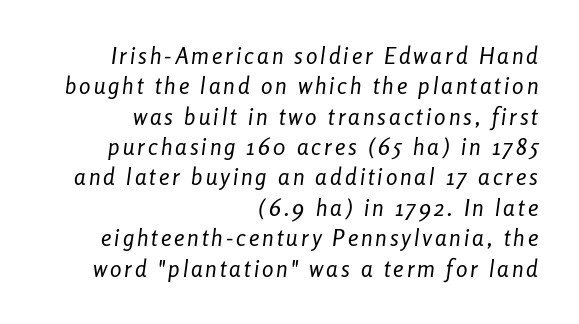
The block of text has a typical density, with ordinary space between rows. The rendering anchors every line to the right-hand side. Bold? No — there's no thickening of the strokes. The words here are not underlined. Posture: slanted.
